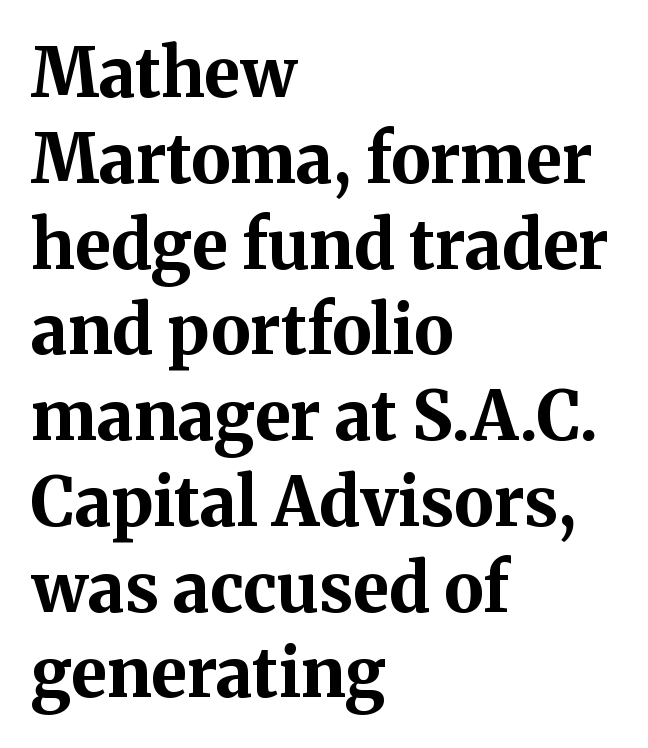
The image shows 67 px bold serif type, upright; set left-aligned, normal line spacing (1.28x), normal letter spacing, not underlined; medium stroke contrast and a medium x-height.
